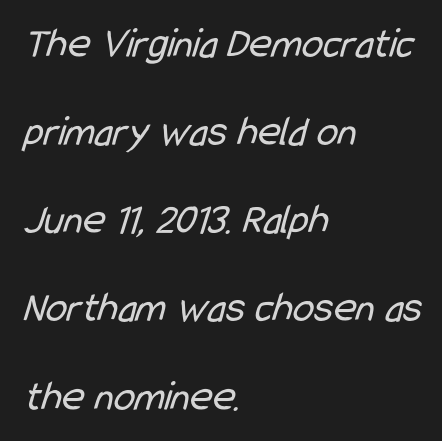
{"serif": "no", "bold": "no", "weight": "regular", "width": "condensed", "stroke_contrast": "low", "x_height": "medium", "monospaced": "no", "underline": "no", "align": "left", "line_spacing": "loose", "line_spacing_ratio": 2.05, "letter_spacing": "normal", "letter_spacing_em": 0.0, "glyph_px": 43}
